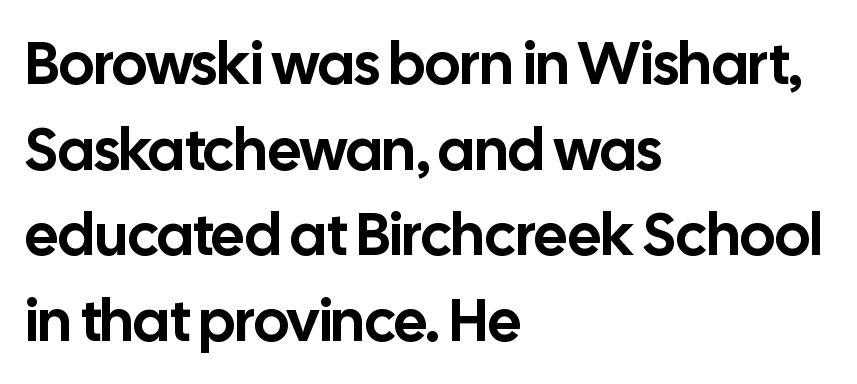
Q: Is the text italic (slanted)? A: No, it is upright.
Q: Is the typeface a serif or a sans-serif typeface? A: Sans-serif.
Q: Is the text underlined? A: No.
Q: How is the paragraph aligned? A: Left-aligned.
Q: Is the spacing between letters normal or unusually wide? A: Normal.
Q: Is the spacing between lines tight, normal or loose? A: Normal.
Q: Width (condensed, normal, or wide)? A: Normal.
Q: Stroke contrast? A: Low.
Q: x-height? A: Medium.
Q: Monospaced? A: No.
